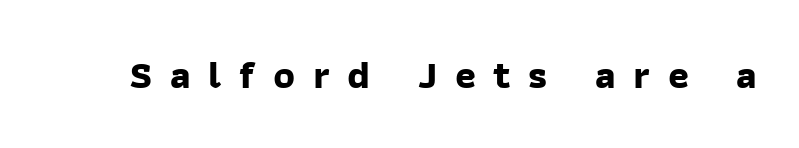
Q: Is the text bold? A: Yes.
Q: Is the typeface a serif or a sans-serif typeface? A: Sans-serif.
Q: Is the text underlined? A: No.
Q: Is the spacing between letters normal or unusually wide? A: Unusually wide.
Q: Width (condensed, normal, or wide)? A: Normal.
Q: Stroke contrast? A: Low.
Q: x-height? A: Medium.
Q: Monospaced? A: No.
